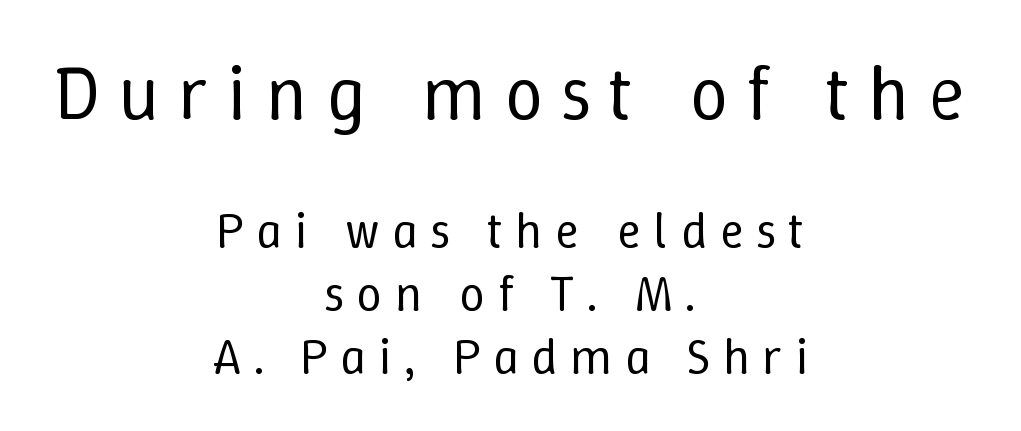
The image shows 77 px regular-weight type, upright; set centered, line spacing 1.23x, unusually wide letter spacing (+0.24 em), not underlined; the first (top) block is 1.51x larger; low stroke contrast and a medium x-height.
